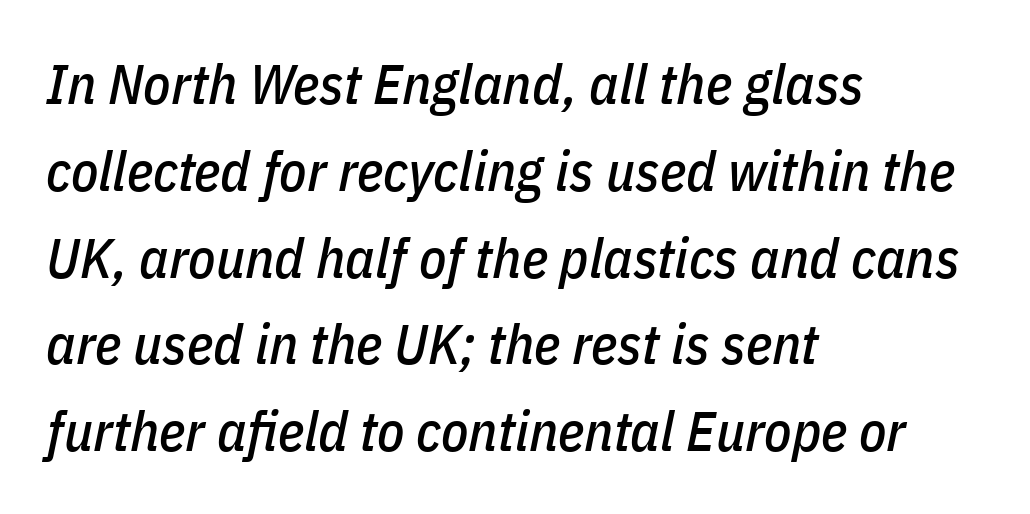
Q: Is the text italic (slanted)? A: Yes, it leans right by about 11 degrees.
Q: Is the text underlined? A: No.
Q: How is the paragraph aligned? A: Left-aligned.
Q: Is the spacing between letters normal or unusually wide? A: Normal.
Q: Is the spacing between lines tight, normal or loose? A: Normal.
Q: Width (condensed, normal, or wide)? A: Condensed.
Q: Stroke contrast? A: Low.
Q: x-height? A: Medium.
Q: Monospaced? A: No.
